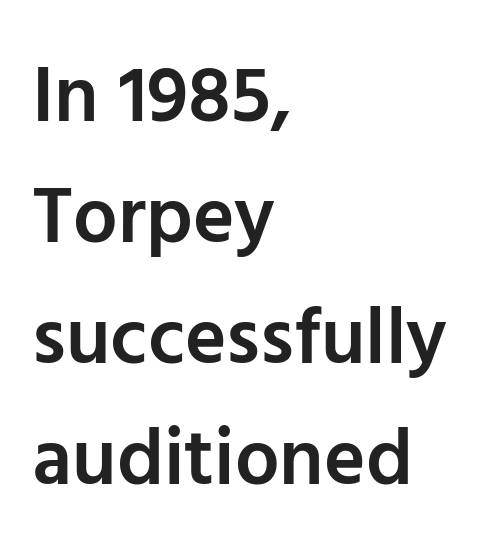
Q: Is the text bold? A: Semi-bold.
Q: Is the text italic (slanted)? A: No, it is upright.
Q: Is the typeface a serif or a sans-serif typeface? A: Sans-serif.
Q: Is the text underlined? A: No.
Q: How is the paragraph aligned? A: Left-aligned.
Q: Is the spacing between letters normal or unusually wide? A: Normal.
Q: Is the spacing between lines tight, normal or loose? A: Normal.
Q: Width (condensed, normal, or wide)? A: Normal.
Q: Stroke contrast? A: Low.
Q: x-height? A: Medium.
Q: Monospaced? A: No.
